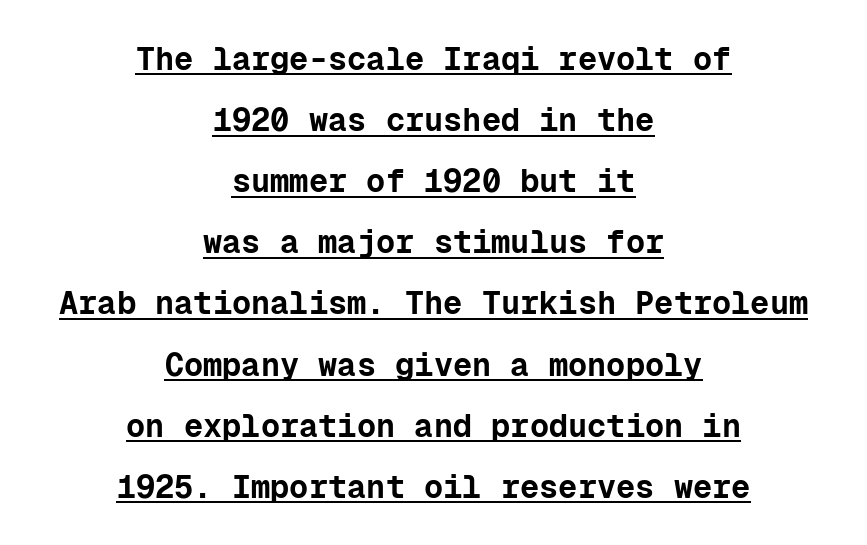
In terms of letterform style, serifs are entirely absent. Every letter is thick-stroked: bold, no question. Students, observe the line beneath the letters — that is underlining. No italicization has been applied; the sample stays upright. Note the uniform advance width — an 'i' takes as much space as an 'm'. Widely set lines give the paragraph a tall, airy silhouette.
